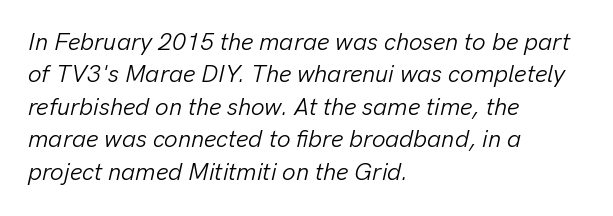
The image shows 24 px text type, italic (leaning right); set left-aligned, normal line spacing (1.35x), normal letter spacing, not underlined.
